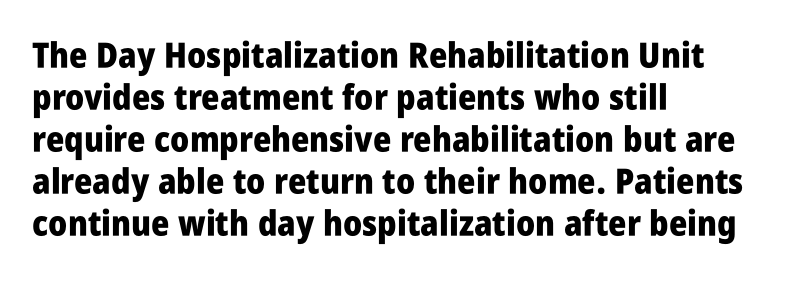
{"serif": "no", "italic": "no", "bold": "yes", "weight": "heavy", "width": "condensed", "stroke_contrast": "low", "x_height": "large", "monospaced": "no", "underline": "no", "align": "left", "line_spacing_ratio": 1.2, "letter_spacing": "normal", "letter_spacing_em": 0.0, "glyph_px": 35}
